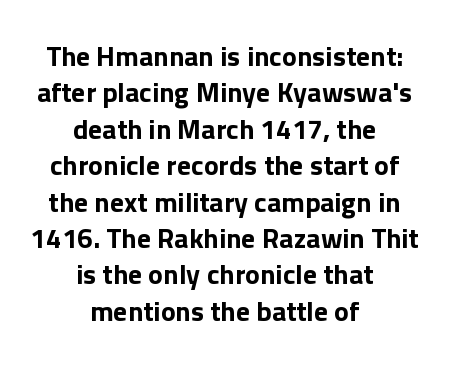
The image shows 28 px sans-serif type, upright; set centered, normal line spacing (1.3x), normal letter spacing, not underlined; low stroke contrast and a medium x-height.
